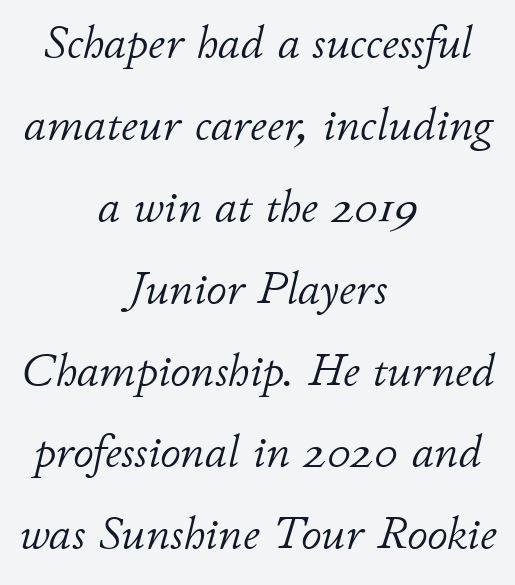
Q: Is the text bold? A: No.
Q: Is the text italic (slanted)? A: Yes, it leans right by about 11 degrees.
Q: Is the text underlined? A: No.
Q: How is the paragraph aligned? A: Centered.
Q: Is the spacing between letters normal or unusually wide? A: Normal.
Q: Width (condensed, normal, or wide)? A: Normal.
Q: Stroke contrast? A: Low.
Q: x-height? A: Small.
Q: Monospaced? A: No.
